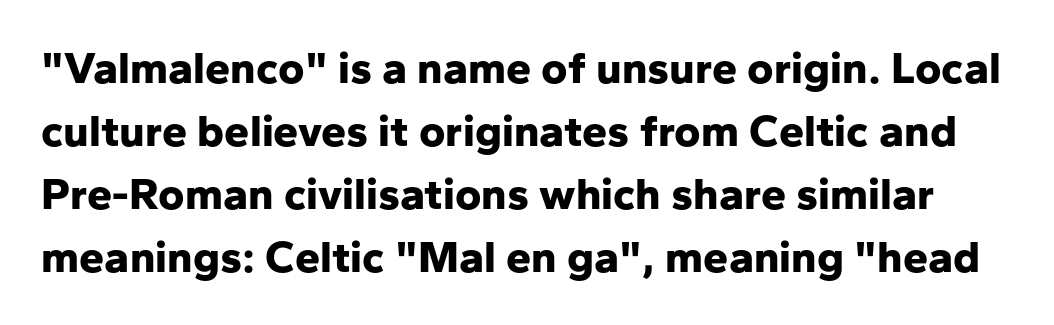
{"serif": "no", "italic": "no", "bold": "yes", "weight": "bold", "width": "normal", "stroke_contrast": "low", "x_height": "medium", "monospaced": "no", "underline": "no", "line_spacing": "normal", "line_spacing_ratio": 1.4, "letter_spacing": "normal", "letter_spacing_em": 0.0, "glyph_px": 45}
